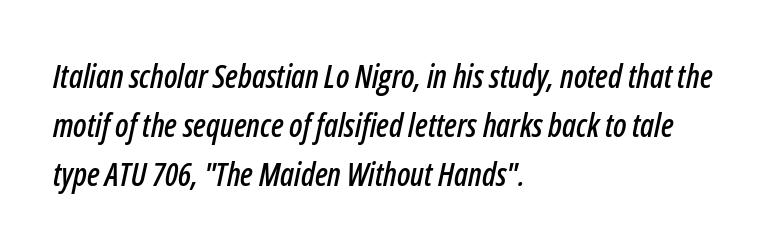
The image shows 32 px condensed type, italic (leaning right); set left-aligned, normal line spacing (1.53x), normal letter spacing, not underlined; low stroke contrast and a medium x-height.
